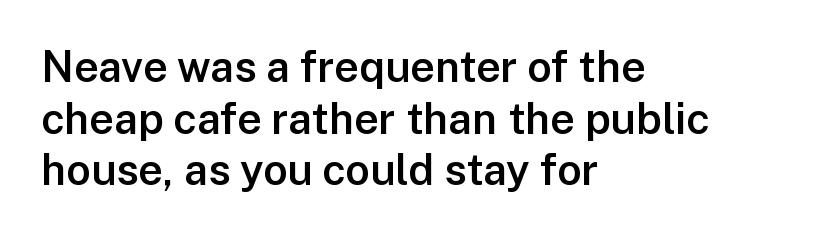
{"serif": "no", "italic": "no", "bold": "semi", "weight": "semibold", "width": "normal", "stroke_contrast": "low", "x_height": "medium", "monospaced": "no", "underline": "no", "align": "left", "line_spacing_ratio": 1.2, "letter_spacing": "normal", "letter_spacing_em": 0.0, "glyph_px": 43}
